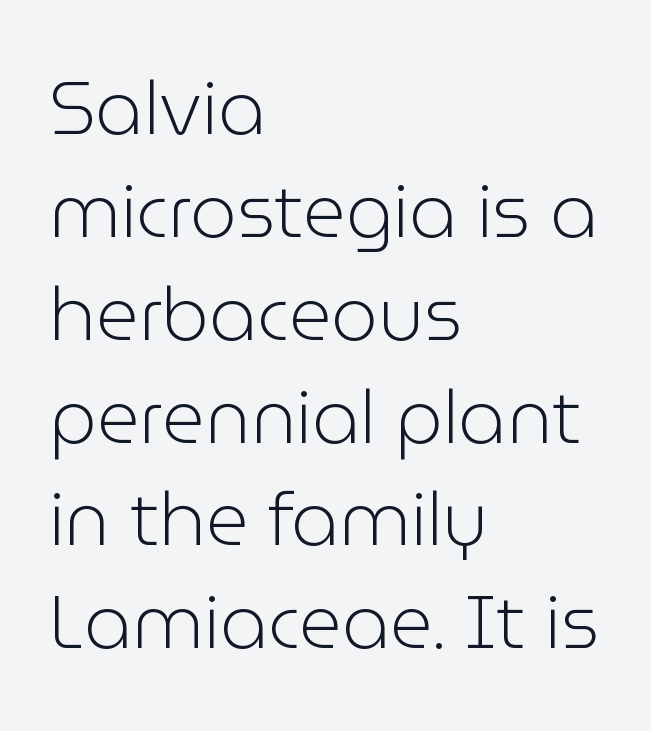
Q: Is the text bold? A: No.
Q: Is the text italic (slanted)? A: No, it is upright.
Q: Is the typeface a serif or a sans-serif typeface? A: Sans-serif.
Q: Is the text underlined? A: No.
Q: How is the paragraph aligned? A: Left-aligned.
Q: Is the spacing between letters normal or unusually wide? A: Normal.
Q: Is the spacing between lines tight, normal or loose? A: Normal.
Q: Width (condensed, normal, or wide)? A: Normal.
Q: Stroke contrast? A: Low.
Q: x-height? A: Medium.
Q: Monospaced? A: No.
